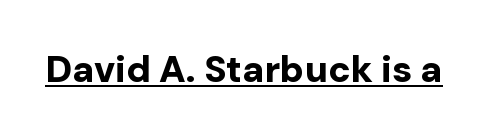
Between one letter and the next there's only the usual sliver of space. Proportional: the letters do not fall into vertical columns. This rendering employs a face without finishing strokes, i.e., a sans-serif. Decoration check: the copy is underlined. Caption: bold face, heavy strokes. Do the letters lean? They stand straight.
